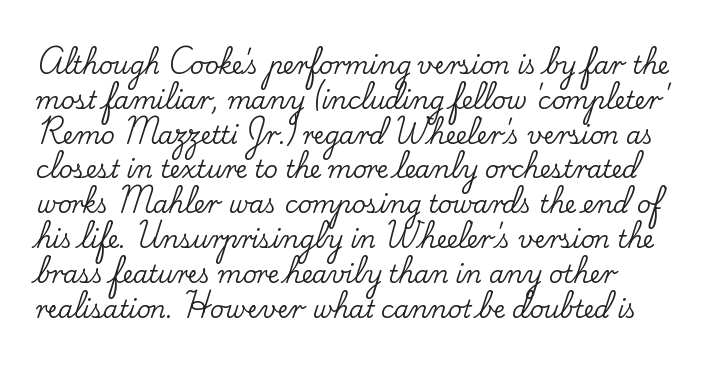
The string is rendered with underlining switched off. Does extra space separate the letters? No, they use regular spacing. The line-height multiplier appears to be the usual default.
